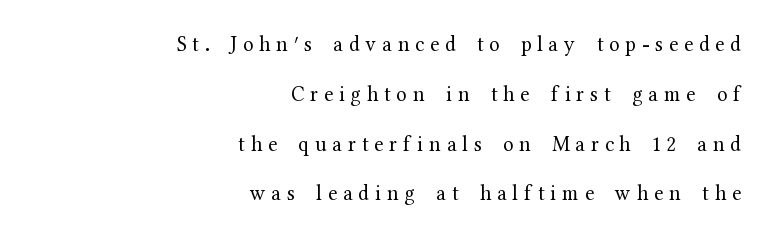
The image shows 21 px text type, upright; set right-aligned, loose line spacing (2.37x), unusually wide letter spacing (+0.28 em), not underlined.
